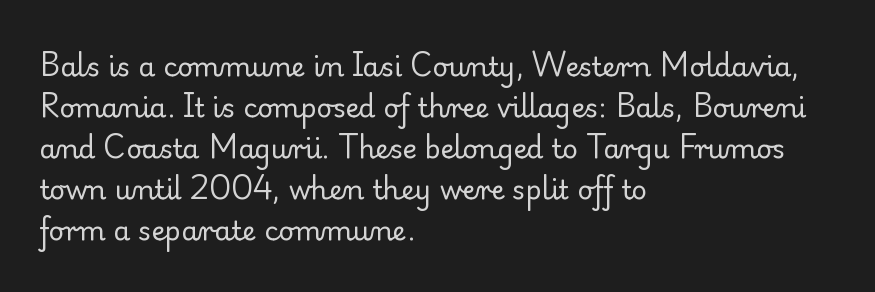
The image shows 27 px text type, upright; set left-aligned, normal line spacing (1.52x), normal letter spacing, not underlined.
